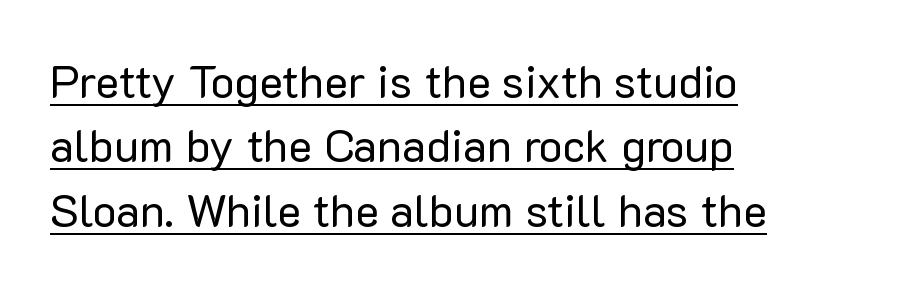
Between one letter and the next there's only the usual sliver of space. Interline gaps are of average width in this sample. Heft: none added — not bold. The specimen reads as upright at a glance. This sample uses a sans-serif face.
